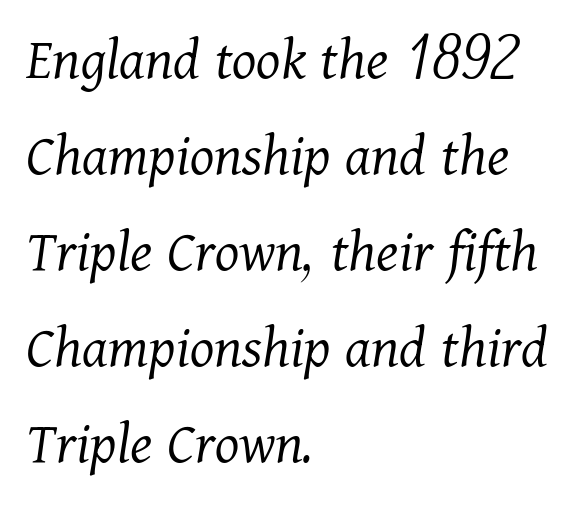
The image shows 62 px light serif type, italic (leaning right); set left-aligned, normal line spacing (1.55x), normal letter spacing, not underlined; medium stroke contrast and a medium x-height.
